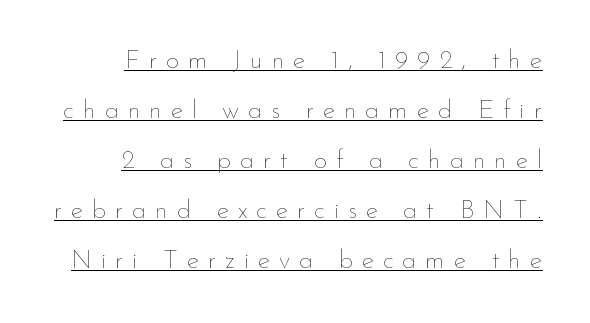
{"italic": "no", "bold": "no", "underline": "yes", "line_spacing": "loose", "line_spacing_ratio": 1.92, "letter_spacing": "wide", "letter_spacing_em": 0.34, "glyph_px": 26}
